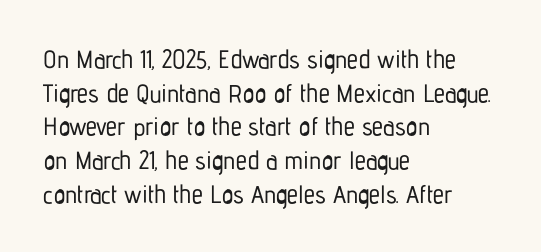
The image shows 25 px text type, upright; set left-aligned, normal line spacing (1.35x), normal letter spacing, not underlined.
